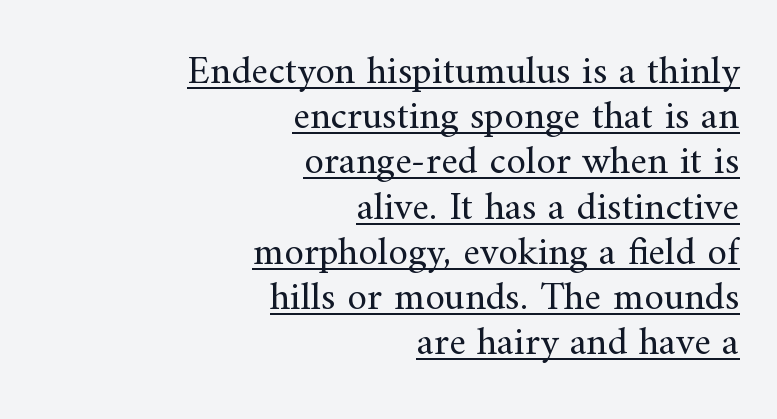
It's the straight-up-and-down kind of type. Alignment: flush right. Each new line begins almost immediately beneath the previous one. A continuous stroke trails under the words, as in a hyperlink.
